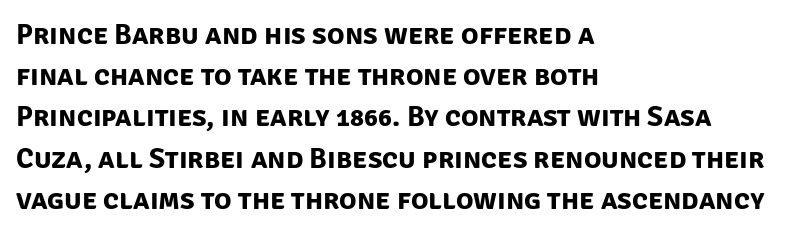
Q: Is the text bold? A: Yes.
Q: Is the typeface a serif or a sans-serif typeface? A: Sans-serif.
Q: Is the text underlined? A: No.
Q: How is the paragraph aligned? A: Left-aligned.
Q: Is the spacing between letters normal or unusually wide? A: Normal.
Q: Is the spacing between lines tight, normal or loose? A: Normal.
Q: Width (condensed, normal, or wide)? A: Normal.
Q: Stroke contrast? A: Low.
Q: x-height? A: Large.
Q: Monospaced? A: No.
